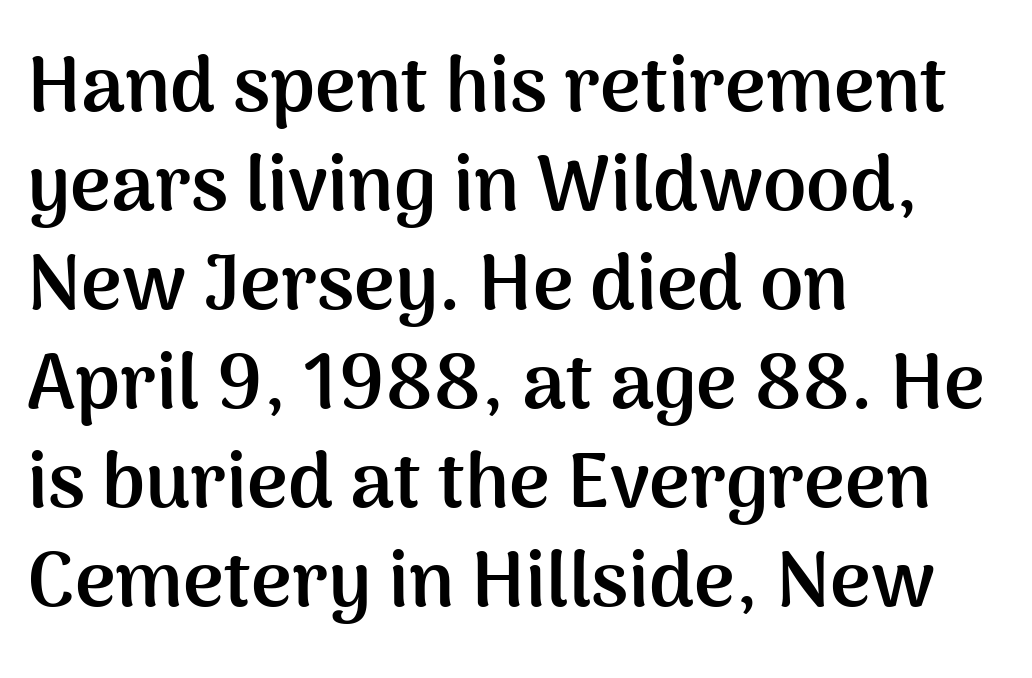
The image shows 78 px semibold sans-serif type, upright; set left-aligned, normal line spacing (1.27x), normal letter spacing, not underlined; medium stroke contrast and a medium x-height.
